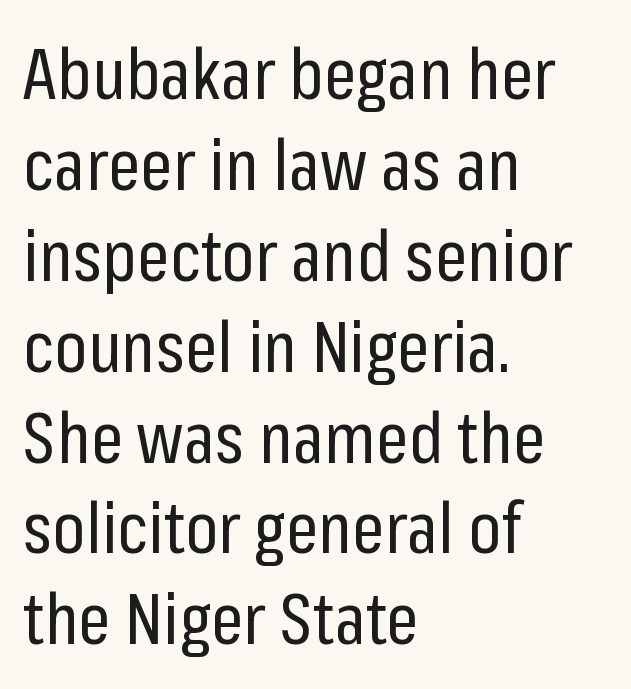
Q: Is the text bold? A: No.
Q: Is the text italic (slanted)? A: No, it is upright.
Q: Is the typeface a serif or a sans-serif typeface? A: Sans-serif.
Q: Is the text underlined? A: No.
Q: How is the paragraph aligned? A: Left-aligned.
Q: Is the spacing between letters normal or unusually wide? A: Normal.
Q: Is the spacing between lines tight, normal or loose? A: Normal.
Q: Width (condensed, normal, or wide)? A: Condensed.
Q: Stroke contrast? A: Low.
Q: x-height? A: Medium.
Q: Monospaced? A: No.
